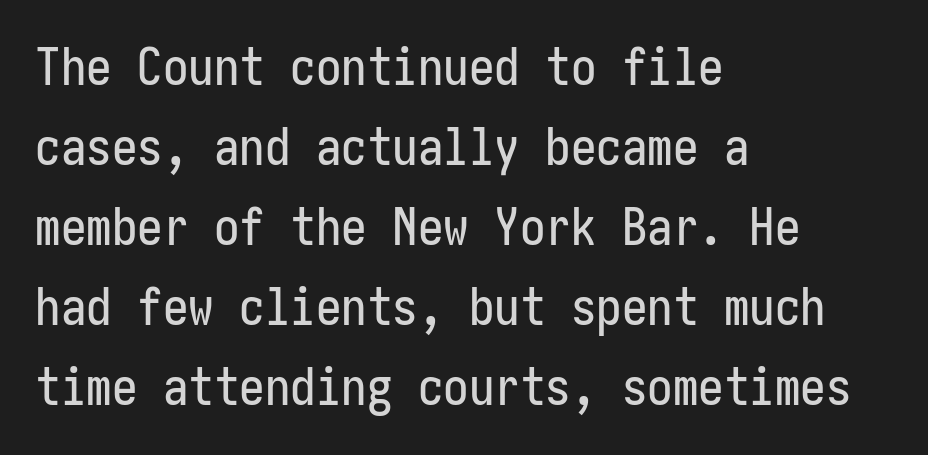
A typesetter would call this leading conventional body-copy spacing. Unlike italic type, these characters show no tilt at all. Leftover space on each line is placed entirely after the last word. No word sits above an underline. A typesetter would call this zero additional tracking.
